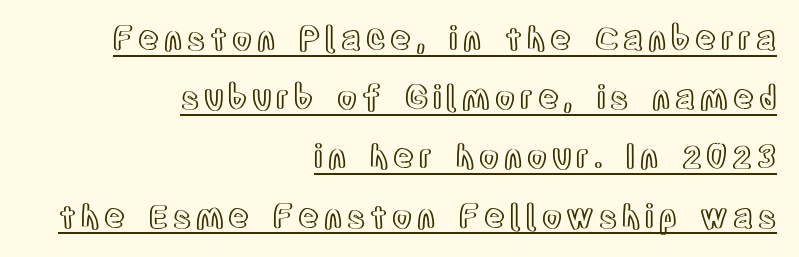
{"italic": "no", "width": "condensed", "x_height": "large", "monospaced": "no", "underline": "yes", "align": "right", "line_spacing_ratio": 1.85, "glyph_px": 32}
